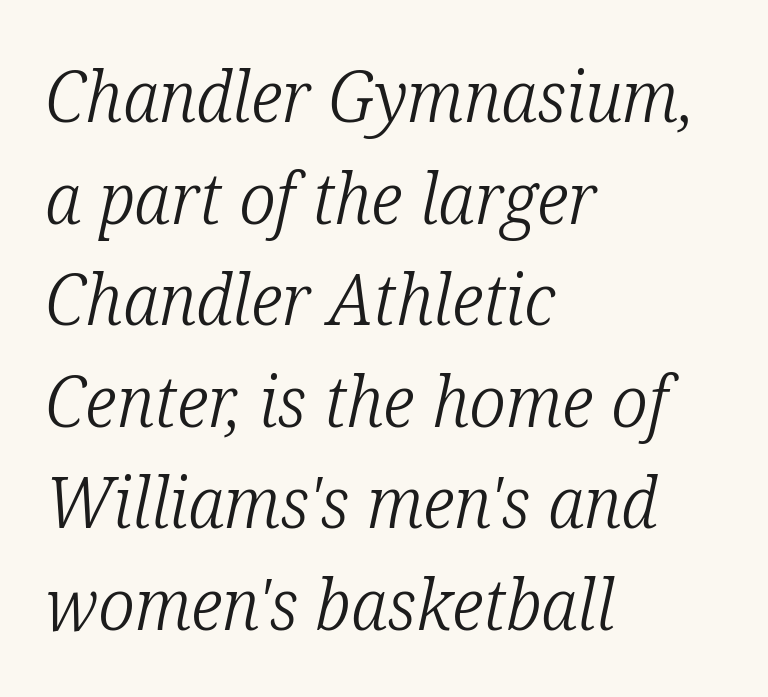
{"serif": "yes", "italic": "yes", "lean": "right", "slant_degrees": 12, "bold": "no", "weight": "light", "width": "condensed", "stroke_contrast": "low", "x_height": "medium", "monospaced": "no", "underline": "no", "align": "left", "line_spacing": "normal", "line_spacing_ratio": 1.41, "letter_spacing": "normal", "letter_spacing_em": 0.0, "glyph_px": 72}
